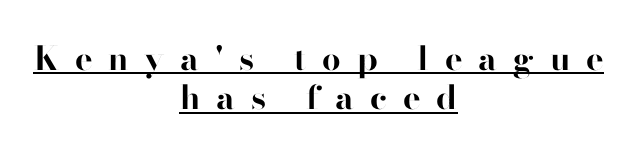
Q: Is the text bold? A: Yes.
Q: Is the text italic (slanted)? A: No, it is upright.
Q: Is the typeface a serif or a sans-serif typeface? A: Sans-serif.
Q: Is the text underlined? A: Yes.
Q: How is the paragraph aligned? A: Centered.
Q: Is the spacing between letters normal or unusually wide? A: Unusually wide.
Q: Width (condensed, normal, or wide)? A: Normal.
Q: Stroke contrast? A: High.
Q: x-height? A: Small.
Q: Monospaced? A: No.
